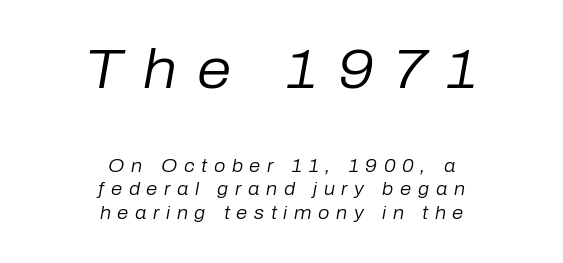
Is the block centered? Yes — each line is placed symmetrically about the middle. The string is rendered with underlining switched off. The block of text has a typical density, with ordinary space between rows. The typesetting does not lean heavy: it is not bold.
